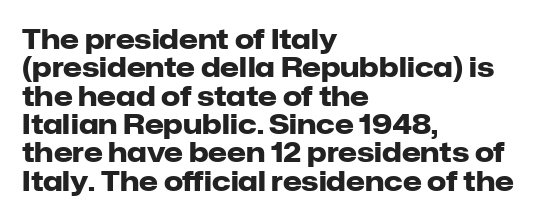
Q: Is the text bold? A: Yes.
Q: Is the text italic (slanted)? A: No, it is upright.
Q: Is the text underlined? A: No.
Q: How is the paragraph aligned? A: Left-aligned.
Q: Is the spacing between letters normal or unusually wide? A: Normal.
Q: Is the spacing between lines tight, normal or loose? A: Tight.
